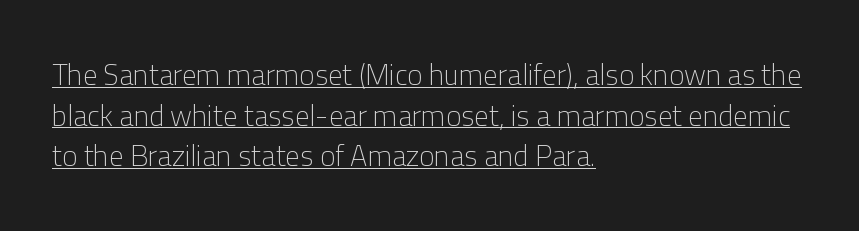
The image shows 29 px light sans-serif type, upright; set left-aligned, normal line spacing (1.4x), normal letter spacing, underlined; low stroke contrast and a medium x-height.
